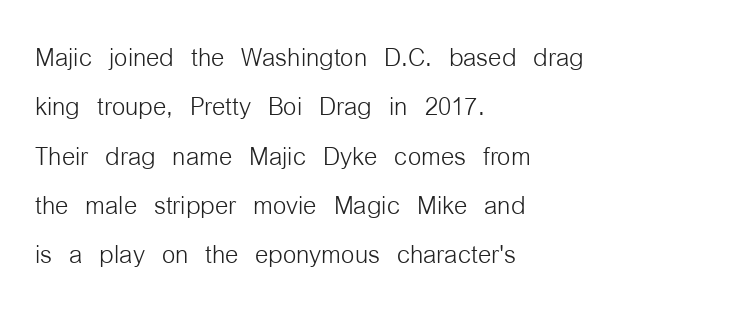
Q: Is the text bold? A: No.
Q: Is the text italic (slanted)? A: No, it is upright.
Q: Is the typeface a serif or a sans-serif typeface? A: Sans-serif.
Q: Is the text underlined? A: No.
Q: How is the paragraph aligned? A: Left-aligned.
Q: Is the spacing between letters normal or unusually wide? A: Normal.
Q: Is the spacing between lines tight, normal or loose? A: Normal.
Q: Width (condensed, normal, or wide)? A: Condensed.
Q: Stroke contrast? A: Low.
Q: x-height? A: Medium.
Q: Monospaced? A: No.
